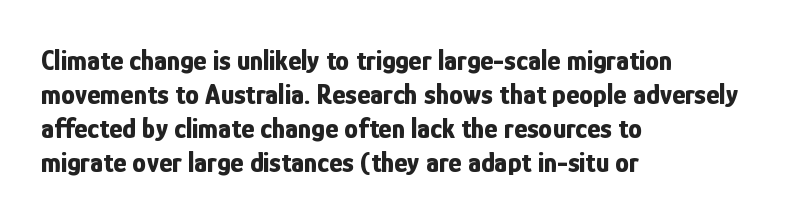
Q: Is the text bold? A: Yes.
Q: Is the text italic (slanted)? A: No, it is upright.
Q: Is the typeface a serif or a sans-serif typeface? A: Sans-serif.
Q: Is the text underlined? A: No.
Q: How is the paragraph aligned? A: Left-aligned.
Q: Is the spacing between letters normal or unusually wide? A: Normal.
Q: Width (condensed, normal, or wide)? A: Condensed.
Q: Stroke contrast? A: Low.
Q: x-height? A: Medium.
Q: Monospaced? A: No.
